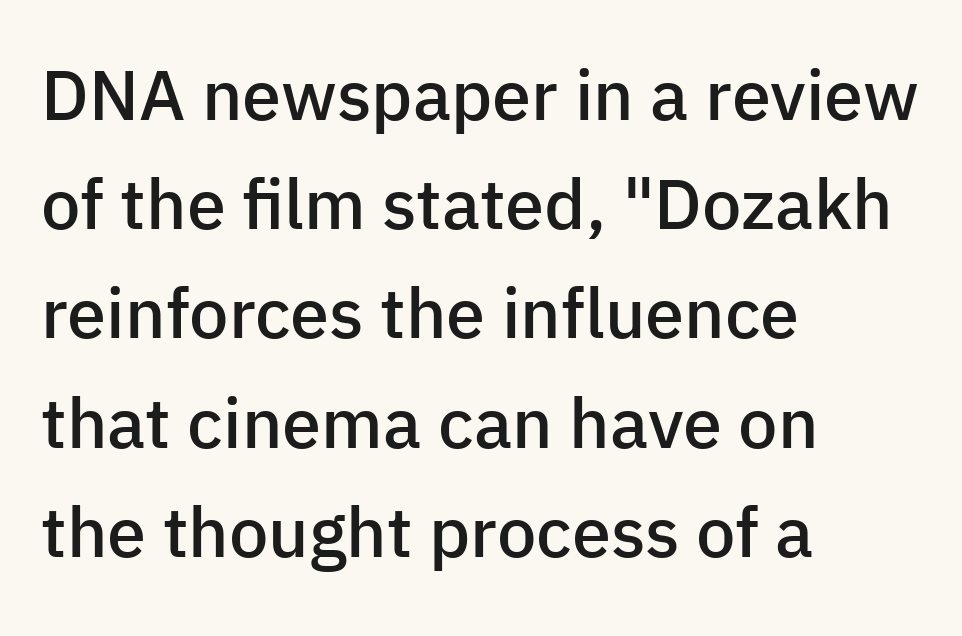
Firm but not heavy-handed strokes: this text is semibold. Honestly, the row spacing looks completely unremarkable. Lines of text with bare space underneath. The specimen reads as upright at a glance.
